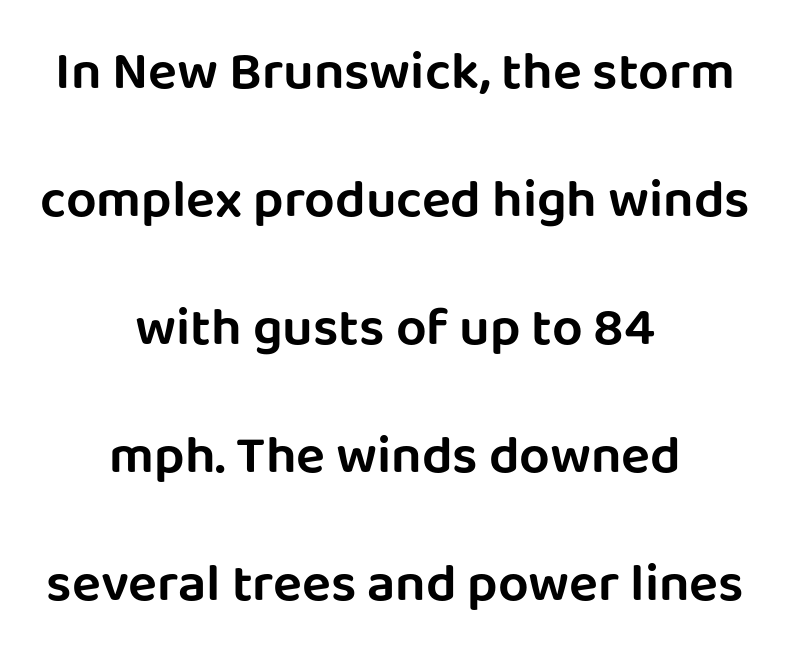
Q: Is the text italic (slanted)? A: No, it is upright.
Q: Is the typeface a serif or a sans-serif typeface? A: Sans-serif.
Q: Is the text underlined? A: No.
Q: How is the paragraph aligned? A: Centered.
Q: Is the spacing between letters normal or unusually wide? A: Normal.
Q: Is the spacing between lines tight, normal or loose? A: Loose.
Q: Width (condensed, normal, or wide)? A: Normal.
Q: Stroke contrast? A: Low.
Q: x-height? A: Large.
Q: Monospaced? A: No.
